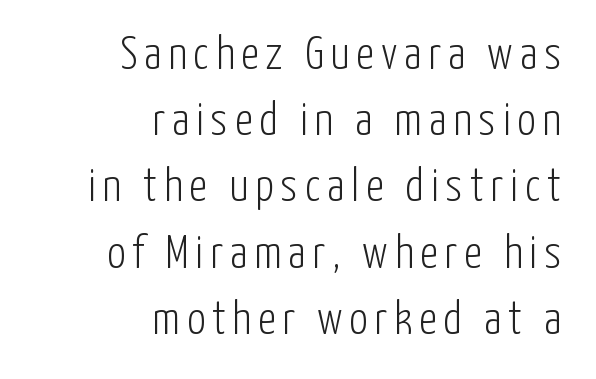
The image shows 46 px light, condensed sans-serif type, upright; set right-aligned, normal line spacing (1.44x), not underlined; low stroke contrast and a medium x-height.
